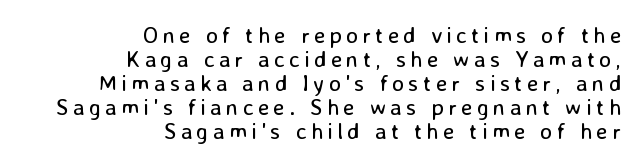
Q: Is the text bold? A: No.
Q: Is the text italic (slanted)? A: No, it is upright.
Q: Is the text underlined? A: No.
Q: How is the paragraph aligned? A: Right-aligned.
Q: Is the spacing between lines tight, normal or loose? A: Tight.
